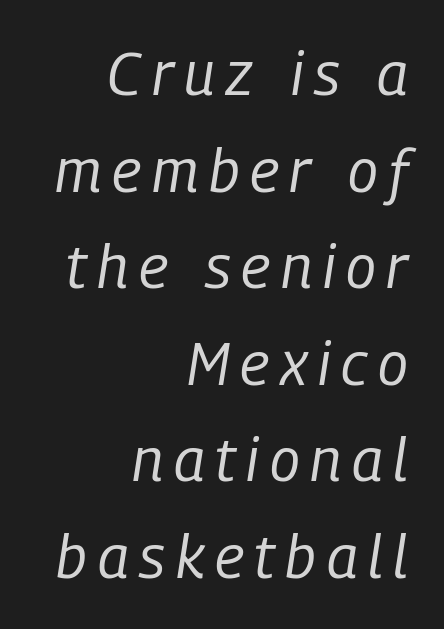
The image shows 60 px regular-weight, condensed type, italic (leaning right); set right-aligned, normal line spacing (1.61x), not underlined; low stroke contrast and a medium x-height.
